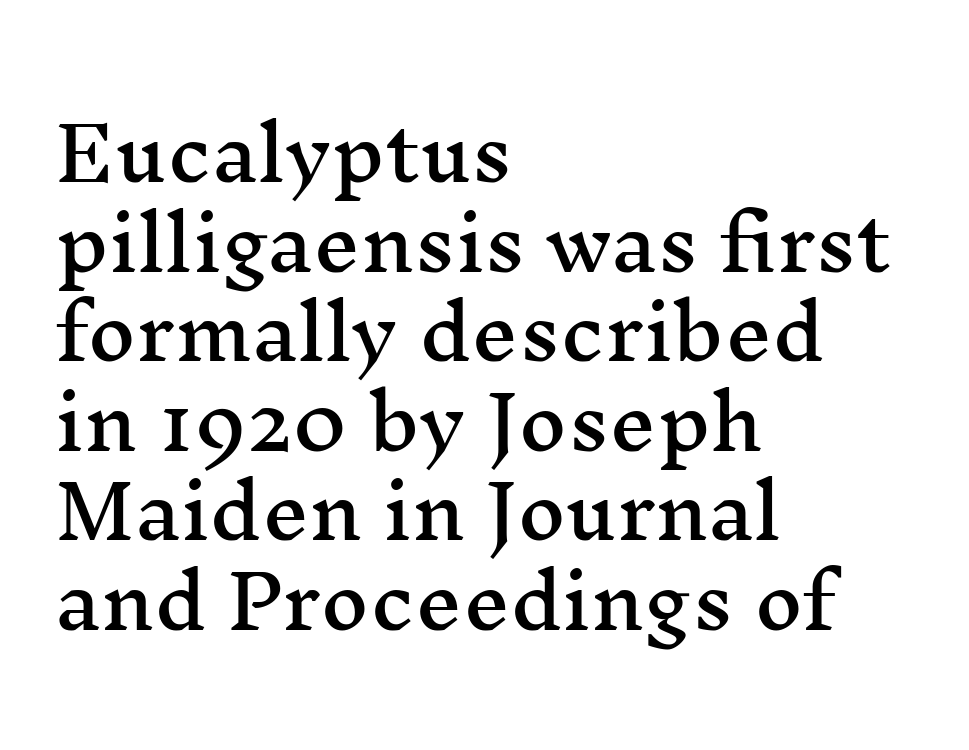
The image shows 74 px wide serif type, upright; set left-aligned, line spacing 1.21x, normal letter spacing, not underlined; medium stroke contrast and a medium x-height.
